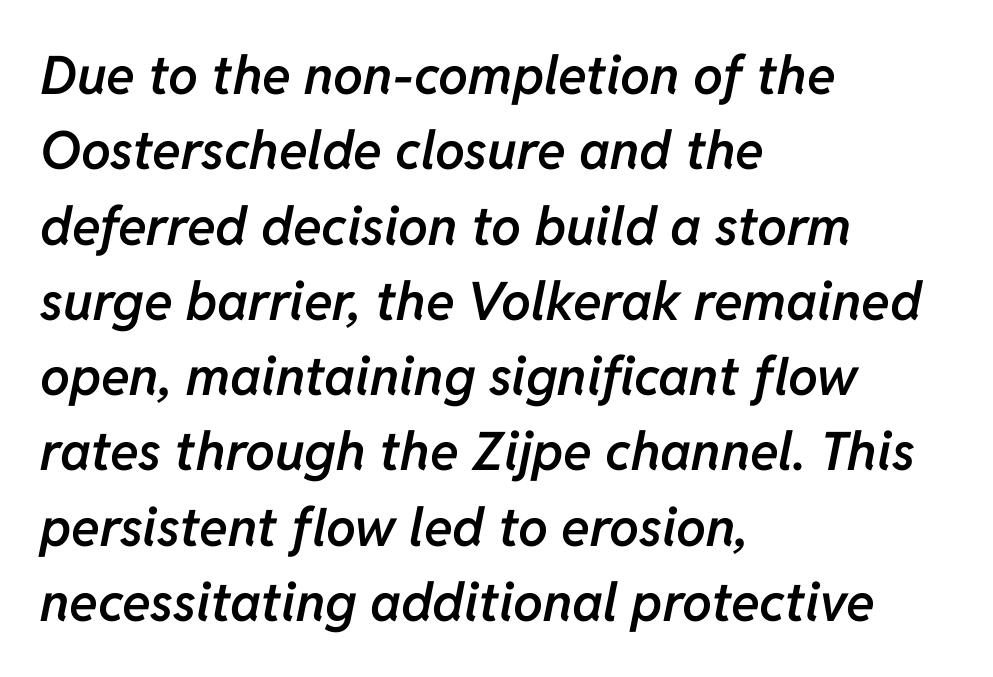
A typesetter would call this zero additional tracking. The passage shown is not underscored anywhere. Layout note: lines flush left. Do the characters align in a grid? No, the font is proportional. The rendering applies a slant to the glyphs. Caption: semibold face, moderately heavy strokes.
